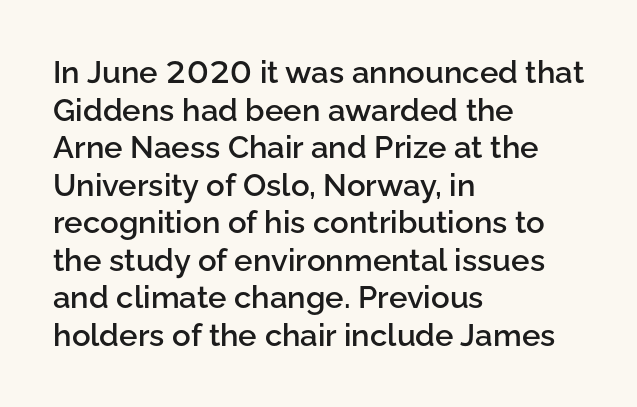
Q: Is the text bold? A: Semi-bold.
Q: Is the text italic (slanted)? A: No, it is upright.
Q: Is the typeface a serif or a sans-serif typeface? A: Sans-serif.
Q: Is the text underlined? A: No.
Q: How is the paragraph aligned? A: Left-aligned.
Q: Is the spacing between letters normal or unusually wide? A: Normal.
Q: Width (condensed, normal, or wide)? A: Normal.
Q: Stroke contrast? A: Low.
Q: x-height? A: Medium.
Q: Monospaced? A: No.
